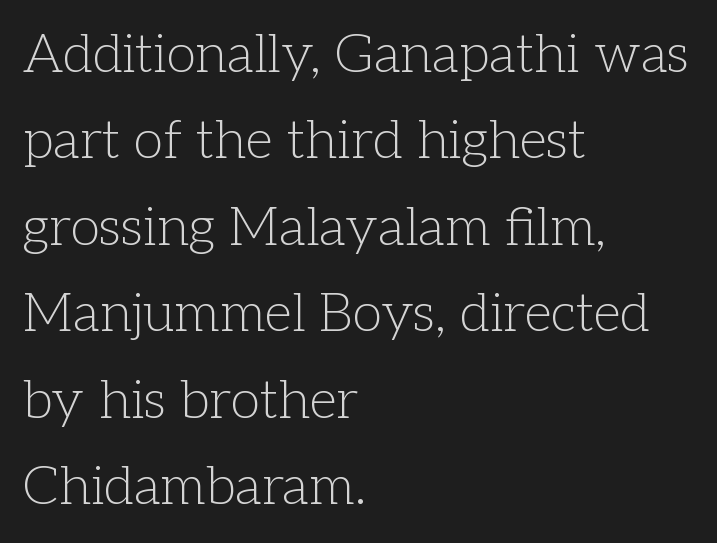
Q: Is the text bold? A: No.
Q: Is the text italic (slanted)? A: No, it is upright.
Q: Is the typeface a serif or a sans-serif typeface? A: Serif.
Q: Is the text underlined? A: No.
Q: How is the paragraph aligned? A: Left-aligned.
Q: Is the spacing between letters normal or unusually wide? A: Normal.
Q: Is the spacing between lines tight, normal or loose? A: Normal.
Q: Width (condensed, normal, or wide)? A: Normal.
Q: Stroke contrast? A: Low.
Q: x-height? A: Medium.
Q: Monospaced? A: No.
